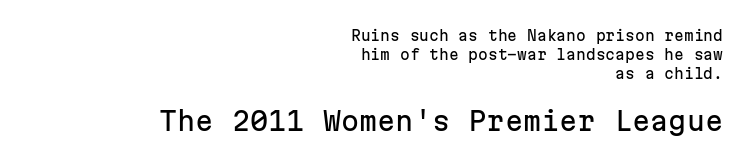
Q: Is the text italic (slanted)? A: No, it is upright.
Q: Is the text underlined? A: No.
Q: How is the paragraph aligned? A: Right-aligned.
Q: Is the spacing between letters normal or unusually wide? A: Normal.
Q: Is the spacing between lines tight, normal or loose? A: Normal.
Q: Which block of text is set in a larger size, the first (top) or the second (bottom)? A: The second (bottom) one.
